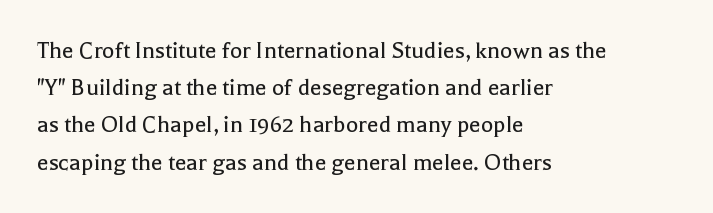
Q: Is the text bold? A: No.
Q: Is the text italic (slanted)? A: No, it is upright.
Q: Is the text underlined? A: No.
Q: How is the paragraph aligned? A: Left-aligned.
Q: Is the spacing between letters normal or unusually wide? A: Normal.
Q: Is the spacing between lines tight, normal or loose? A: Normal.
